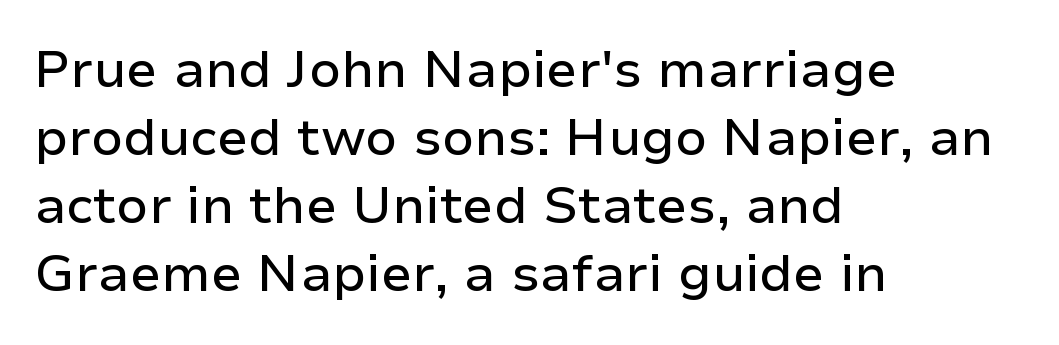
{"serif": "no", "italic": "no", "width": "normal", "stroke_contrast": "low", "x_height": "medium", "monospaced": "no", "underline": "no", "align": "left", "line_spacing": "normal", "line_spacing_ratio": 1.31, "letter_spacing": "normal", "letter_spacing_em": 0.0, "glyph_px": 52}
